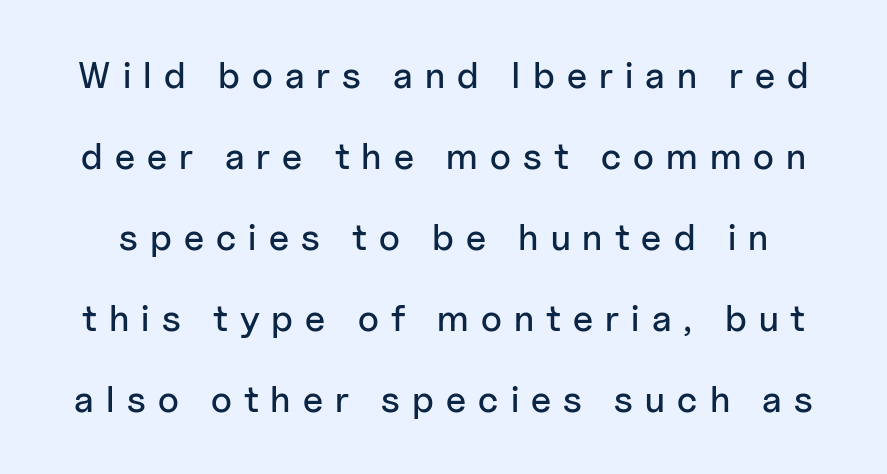
The font's upright variant was chosen for this text. Any mark beneath the type? The region is blank. Nope, no serifs anywhere on these letters. What stands out about the letter spacing? Its width — letters are far apart. Think of a printed novel: that variable character pitch is what you see here.
